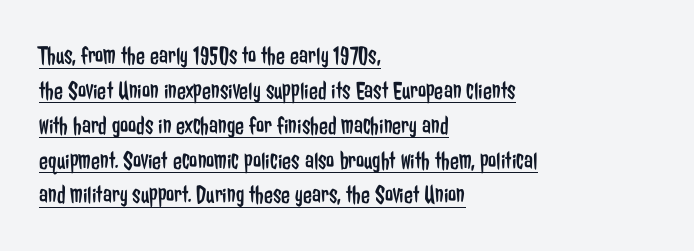
A roman cut, with each character standing at attention. Compared with typical body copy, the letter spacing here is the same. Does a line run under the words? Yes, clearly. Alignment: flush left. No chunkiness to these letters — they're not bold.
